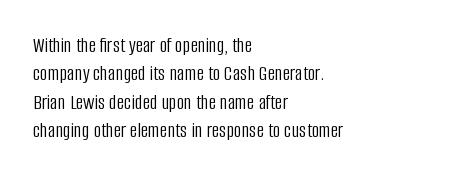
{"italic": "no", "bold": "no", "underline": "no", "align": "left", "line_spacing": "normal", "line_spacing_ratio": 1.35, "letter_spacing": "normal", "letter_spacing_em": 0.0, "glyph_px": 21}
